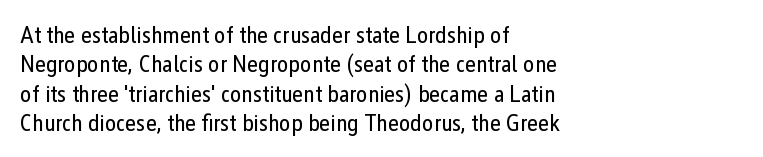
{"italic": "no", "bold": "no", "underline": "no", "align": "left", "line_spacing_ratio": 1.22, "letter_spacing": "normal", "letter_spacing_em": 0.0, "glyph_px": 24}
